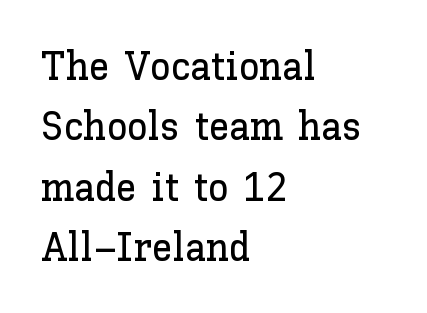
The image shows 41 px text type, upright; set left-aligned, normal line spacing (1.47x), normal letter spacing, not underlined; low stroke contrast and a medium x-height.
